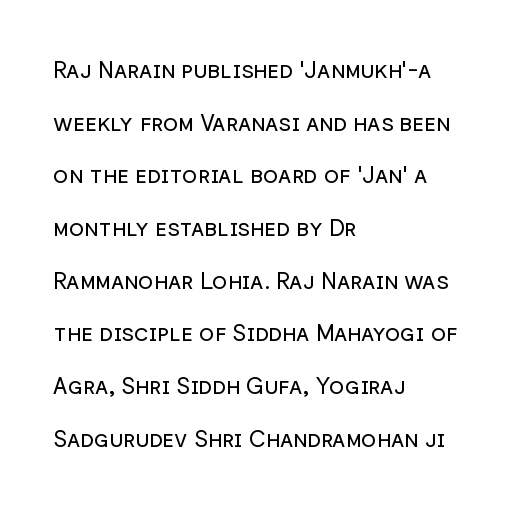
Q: Is the text bold? A: No.
Q: Is the text italic (slanted)? A: No, it is upright.
Q: Is the text underlined? A: No.
Q: How is the paragraph aligned? A: Left-aligned.
Q: Is the spacing between letters normal or unusually wide? A: Normal.
Q: Is the spacing between lines tight, normal or loose? A: Loose.
